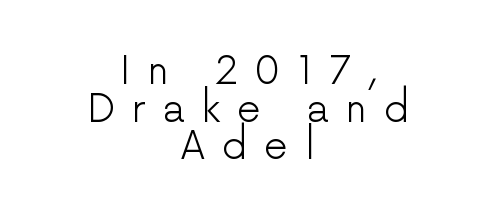
Q: Is the text bold? A: No.
Q: Is the text italic (slanted)? A: No, it is upright.
Q: Is the typeface a serif or a sans-serif typeface? A: Sans-serif.
Q: Is the text underlined? A: No.
Q: How is the paragraph aligned? A: Centered.
Q: Is the spacing between letters normal or unusually wide? A: Unusually wide.
Q: Is the spacing between lines tight, normal or loose? A: Tight.
Q: Width (condensed, normal, or wide)? A: Normal.
Q: Stroke contrast? A: Low.
Q: x-height? A: Medium.
Q: Monospaced? A: No.
